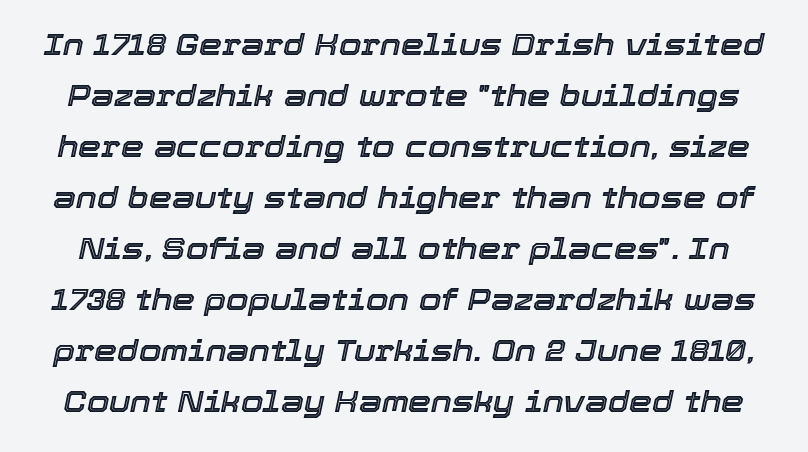
The image shows 29 px text type, italic (leaning right); set line spacing 1.76x, normal letter spacing, not underlined; a medium x-height.
